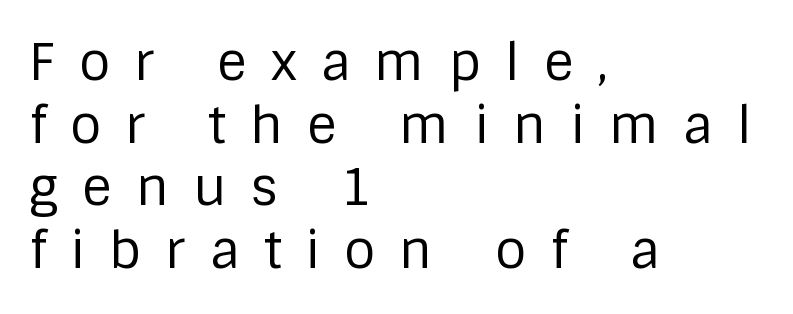
{"serif": "no", "italic": "no", "bold": "no", "weight": "regular", "width": "normal", "stroke_contrast": "low", "x_height": "large", "monospaced": "no", "underline": "no", "align": "left", "line_spacing_ratio": 1.23, "letter_spacing": "wide", "letter_spacing_em": 0.47, "glyph_px": 51}
